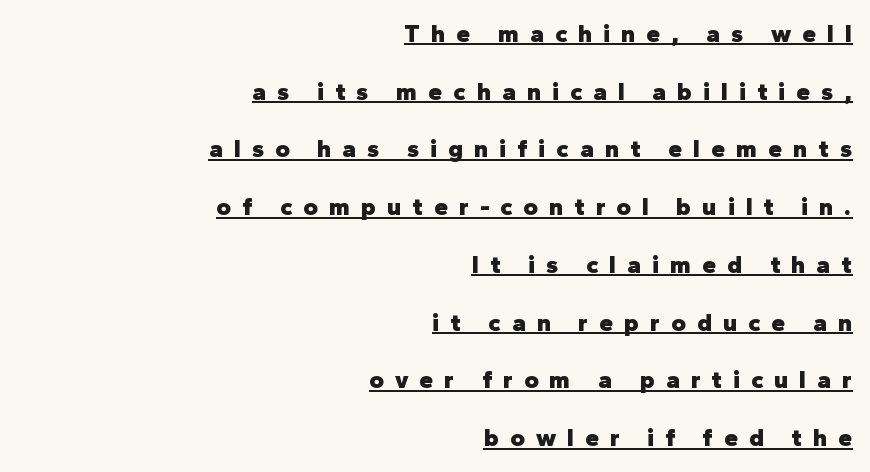
{"italic": "no", "bold": "yes", "underline": "yes", "align": "right", "line_spacing": "loose", "line_spacing_ratio": 2.31, "letter_spacing": "wide", "letter_spacing_em": 0.44, "glyph_px": 25}
